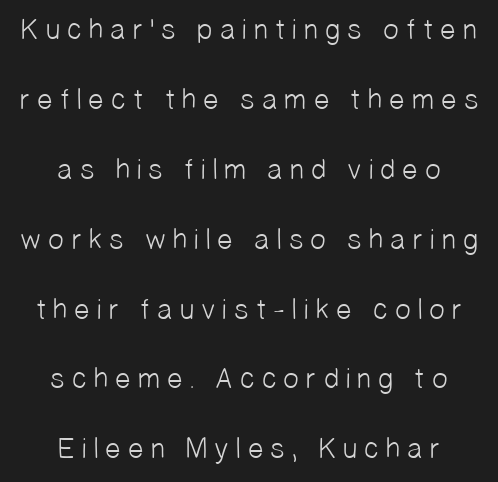
Q: Is the text bold? A: No.
Q: Is the typeface a serif or a sans-serif typeface? A: Sans-serif.
Q: Is the text underlined? A: No.
Q: How is the paragraph aligned? A: Centered.
Q: Is the spacing between lines tight, normal or loose? A: Loose.
Q: Width (condensed, normal, or wide)? A: Normal.
Q: Stroke contrast? A: Low.
Q: x-height? A: Medium.
Q: Monospaced? A: No.
